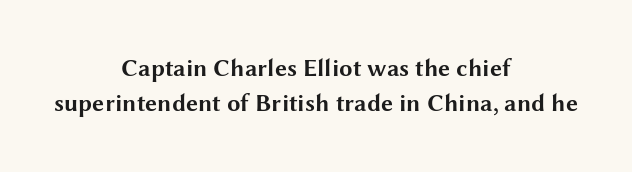
How are the letters spaced? Ordinarily, with no added tracking. Designer's note — italics off, roman on. The passage shown stacks its lines at a standard gap. How heavy is the stroke? Heavy — this is a bold. The rag falls on both sides of this text block equally. Decoration check: the copy has no underline.
